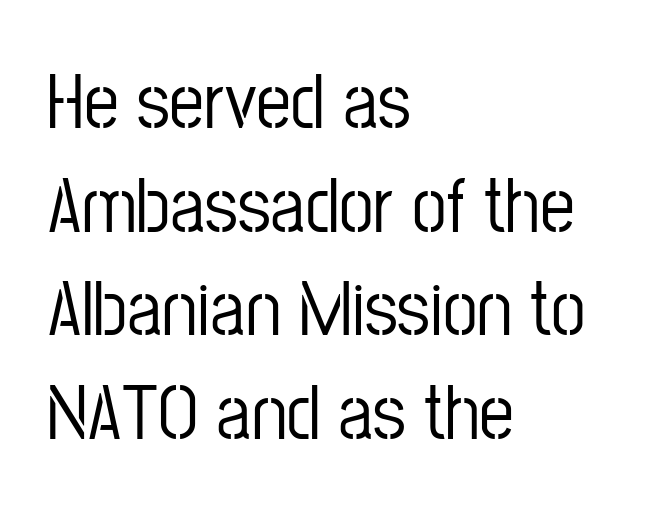
Plain, unruled lines of type. This rendering leaves character spacing at its baseline value. Vertical strokes here are truly vertical. The ragged edge is on the right, which tells us the setting is flush left.
